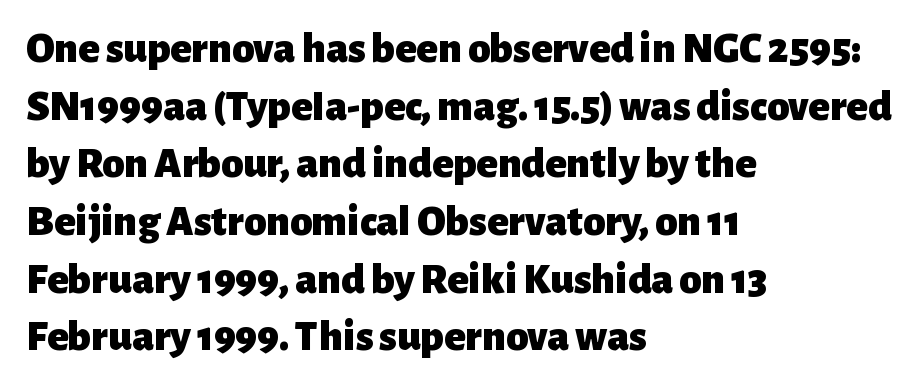
{"serif": "no", "italic": "no", "bold": "yes", "weight": "heavy", "width": "normal", "stroke_contrast": "low", "x_height": "medium", "monospaced": "no", "underline": "no", "align": "left", "line_spacing": "normal", "line_spacing_ratio": 1.31, "letter_spacing": "normal", "letter_spacing_em": 0.0, "glyph_px": 44}
